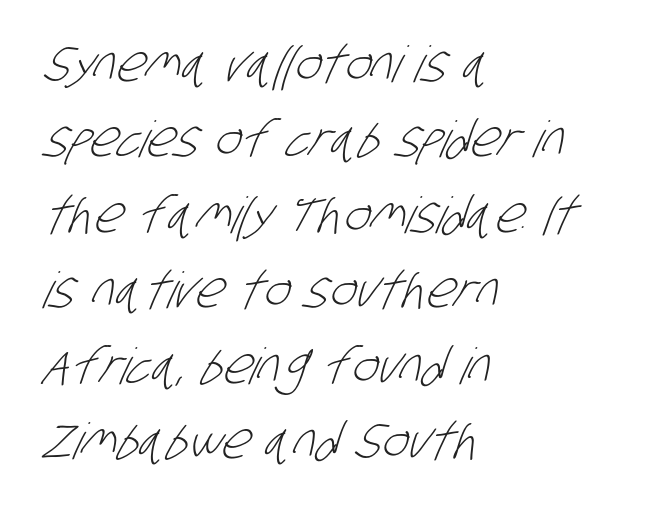
{"serif": "no", "bold": "no", "weight": "light", "width": "condensed", "stroke_contrast": "low", "x_height": "large", "monospaced": "no", "underline": "no", "align": "left", "line_spacing": "normal", "line_spacing_ratio": 1.51, "letter_spacing": "normal", "letter_spacing_em": 0.0, "glyph_px": 50}
